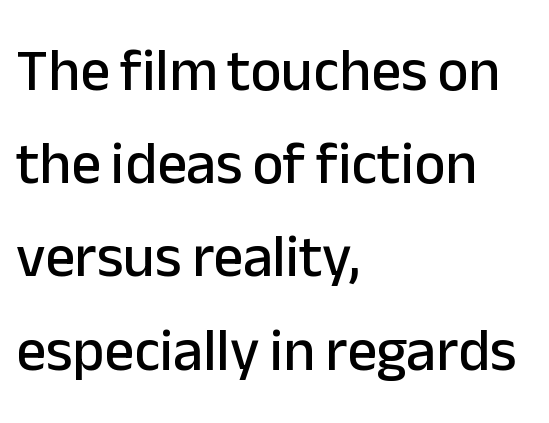
Where is the straight margin? On the left. Is this a fixed-width face? No — the glyphs have proportional, varying widths. Standard letterfit; no display-style spreading of the glyphs. Normally led — the rows are evenly, conventionally spaced.
